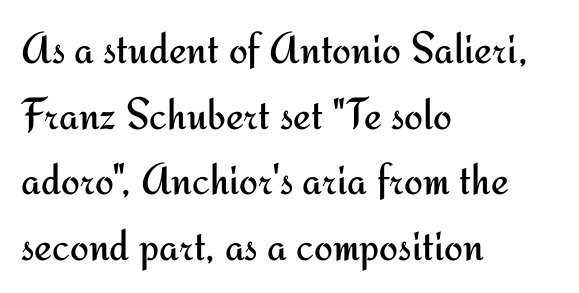
The image shows 45 px regular-weight sans-serif type, upright; set left-aligned, normal line spacing (1.46x), normal letter spacing, not underlined; medium stroke contrast and a small x-height.
